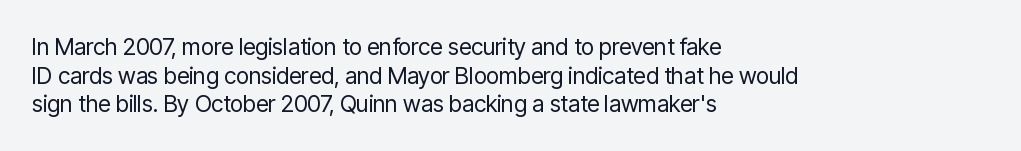
The lines sit at an ordinary, default distance from one another. The text block is weighted toward the left margin, trailing off unevenly rightward. Tracking value appears to be zero — textbook default spacing. Has an underline been added? It has not. Stroke mass is kept to a normal reading level or below.
